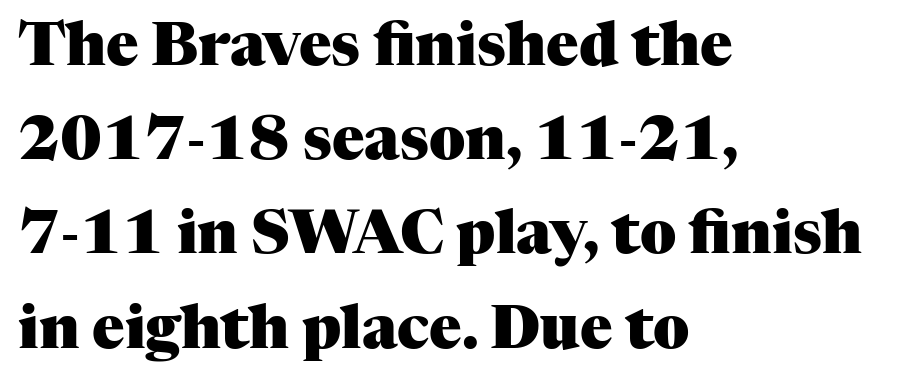
Plenty of ink on the page — the face is bold. Nothing unusual about the tracking: characters are spaced as the font intends. Rows of type keep a routine distance in the vertical direction. The designer went with a serif here, giving each stem small feet. Type without underlining. Do the characters align in a grid? No, the font is proportional.
